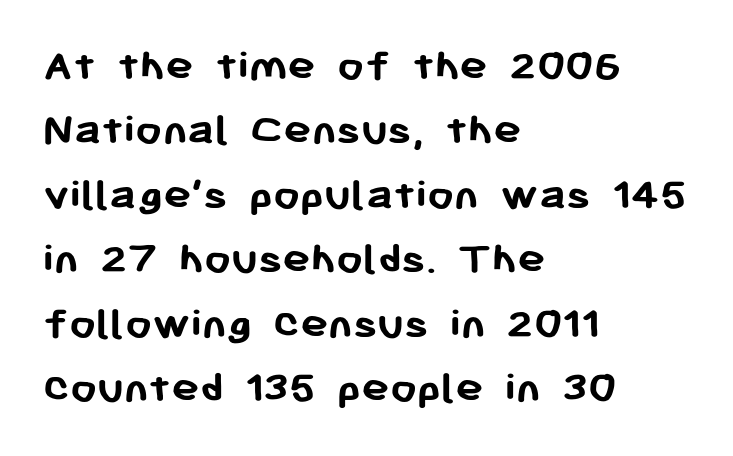
Summary of weight: heavy, a full bold. Unmarked baselines from the first word to the last. Looks like regular typesetting: each glyph gets only the width it needs. Alignment: flush left.
